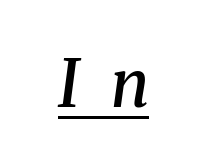
Q: Is the text bold? A: Semi-bold.
Q: Is the text italic (slanted)? A: Yes, it leans right by about 8 degrees.
Q: Is the typeface a serif or a sans-serif typeface? A: Serif.
Q: Is the text underlined? A: Yes.
Q: How is the paragraph aligned? A: Centered.
Q: Is the spacing between letters normal or unusually wide? A: Unusually wide.
Q: Width (condensed, normal, or wide)? A: Normal.
Q: Stroke contrast? A: Medium.
Q: x-height? A: Medium.
Q: Monospaced? A: No.
